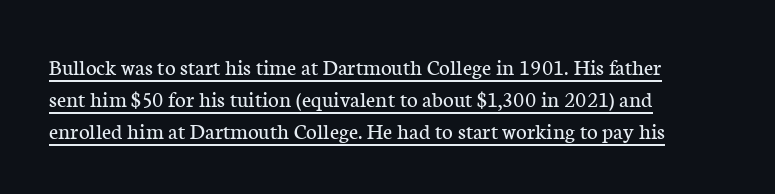
The image shows 23 px text type, upright; set left-aligned, normal line spacing (1.4x), normal letter spacing, underlined.
